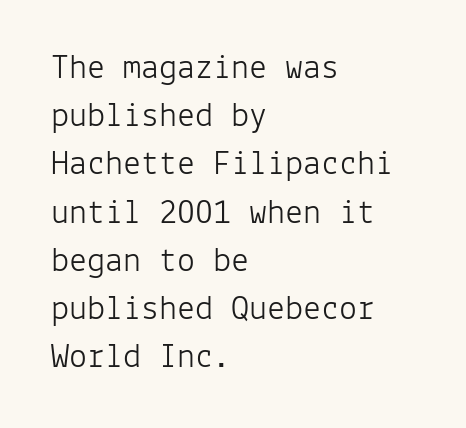
The vertical gap from one line to the next is medium. You can tell from the bare stems that sans-serif type was used. A roman cut, with each character standing at attention. No extra ink here — the face is not bold. Nobody touched the tracking dial on this one. Short and long lines alike share a common starting point at left.
